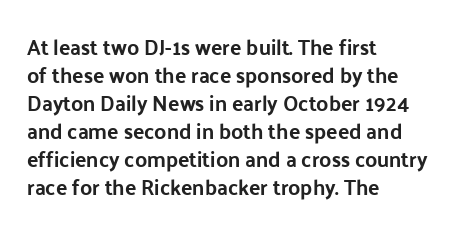
The image shows 21 px text type, upright; set left-aligned, normal line spacing (1.33x), normal letter spacing, not underlined.
